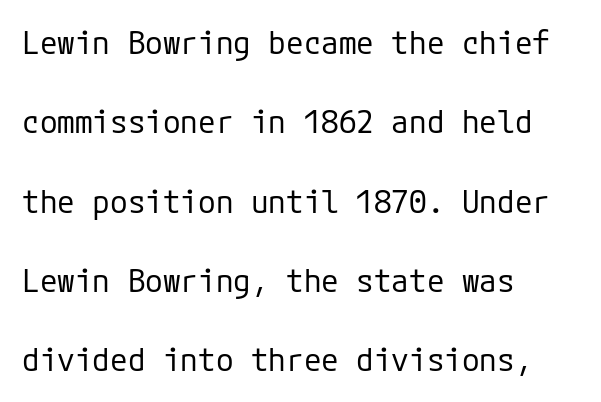
Q: Is the text bold? A: No.
Q: Is the text italic (slanted)? A: No, it is upright.
Q: Is the typeface a serif or a sans-serif typeface? A: Sans-serif.
Q: Is the text underlined? A: No.
Q: How is the paragraph aligned? A: Left-aligned.
Q: Is the spacing between letters normal or unusually wide? A: Normal.
Q: Is the spacing between lines tight, normal or loose? A: Loose.
Q: Width (condensed, normal, or wide)? A: Normal.
Q: Stroke contrast? A: Low.
Q: x-height? A: Medium.
